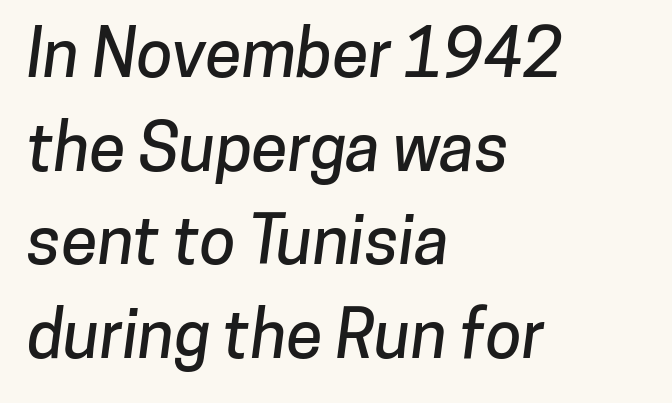
Q: Is the typeface a serif or a sans-serif typeface? A: Sans-serif.
Q: Is the text underlined? A: No.
Q: How is the paragraph aligned? A: Left-aligned.
Q: Is the spacing between letters normal or unusually wide? A: Normal.
Q: Is the spacing between lines tight, normal or loose? A: Normal.
Q: Width (condensed, normal, or wide)? A: Normal.
Q: Stroke contrast? A: Low.
Q: x-height? A: Medium.
Q: Monospaced? A: No.
